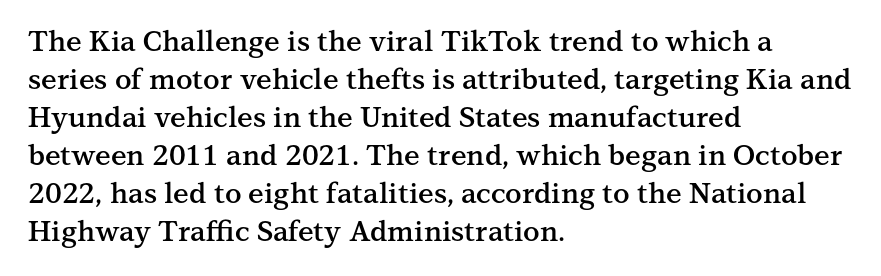
Q: Is the text bold? A: Semi-bold.
Q: Is the text italic (slanted)? A: No, it is upright.
Q: Is the typeface a serif or a sans-serif typeface? A: Serif.
Q: Is the text underlined? A: No.
Q: How is the paragraph aligned? A: Left-aligned.
Q: Is the spacing between letters normal or unusually wide? A: Normal.
Q: Is the spacing between lines tight, normal or loose? A: Normal.
Q: Width (condensed, normal, or wide)? A: Normal.
Q: Stroke contrast? A: Medium.
Q: x-height? A: Medium.
Q: Monospaced? A: No.
